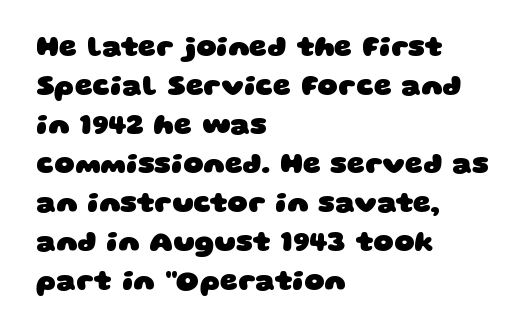
Q: Is the text bold? A: Yes.
Q: Is the typeface a serif or a sans-serif typeface? A: Sans-serif.
Q: Is the text underlined? A: No.
Q: How is the paragraph aligned? A: Left-aligned.
Q: Is the spacing between letters normal or unusually wide? A: Normal.
Q: Is the spacing between lines tight, normal or loose? A: Normal.
Q: Width (condensed, normal, or wide)? A: Wide.
Q: Stroke contrast? A: Low.
Q: x-height? A: Large.
Q: Monospaced? A: No.
